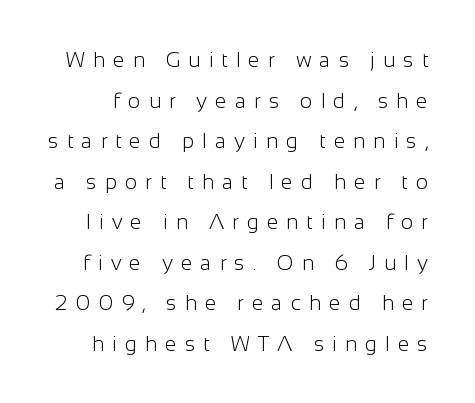
You can tell it's not italic because the verticals are truly vertical. On a weight scale, this lands at 450 or below. Horizontal bands of white between lines are thick stripes. The space beneath each line is pristine and unruled. These lines have a slow, spaced-out rhythm from letter to letter.
